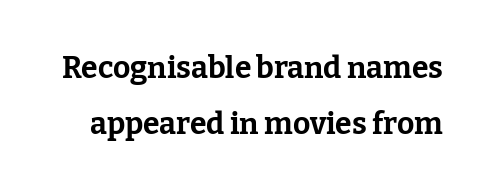
The image shows 30 px bold serif type, upright; set line spacing 1.86x, normal letter spacing, not underlined; low stroke contrast and a medium x-height.
